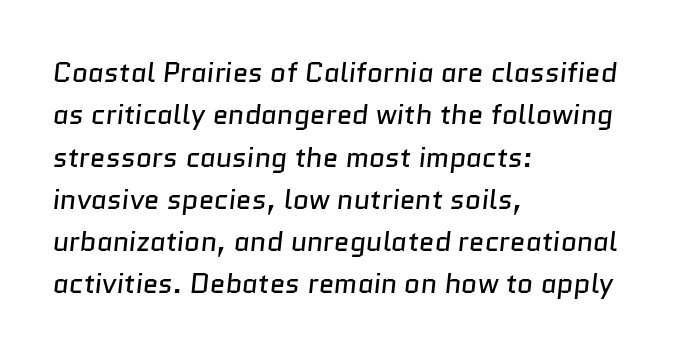
Q: Is the text bold? A: No.
Q: Is the typeface a serif or a sans-serif typeface? A: Sans-serif.
Q: Is the text underlined? A: No.
Q: How is the paragraph aligned? A: Left-aligned.
Q: Is the spacing between letters normal or unusually wide? A: Normal.
Q: Is the spacing between lines tight, normal or loose? A: Normal.
Q: Width (condensed, normal, or wide)? A: Normal.
Q: Stroke contrast? A: Low.
Q: x-height? A: Medium.
Q: Monospaced? A: No.
